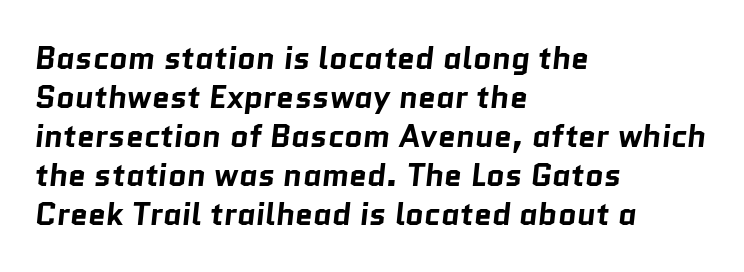
Honestly, there is no underline to notice here at all. Looks like regular typesetting: each glyph gets only the width it needs. A classic flush-left, rag-right setting is used for this passage. On the weight axis this lands at bold, roughly 700. Does the type have serifs? No, each stem ends abruptly. Caption: standard tracking, unaltered.
